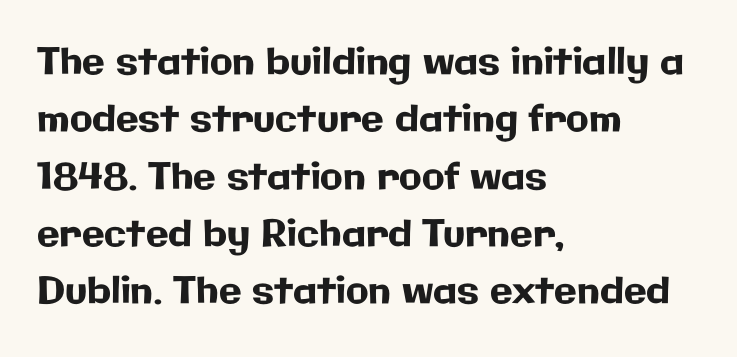
Q: Is the text italic (slanted)? A: No, it is upright.
Q: Is the typeface a serif or a sans-serif typeface? A: Sans-serif.
Q: Is the text underlined? A: No.
Q: How is the paragraph aligned? A: Left-aligned.
Q: Is the spacing between letters normal or unusually wide? A: Normal.
Q: Is the spacing between lines tight, normal or loose? A: Normal.
Q: Width (condensed, normal, or wide)? A: Normal.
Q: Stroke contrast? A: Low.
Q: x-height? A: Medium.
Q: Monospaced? A: No.
